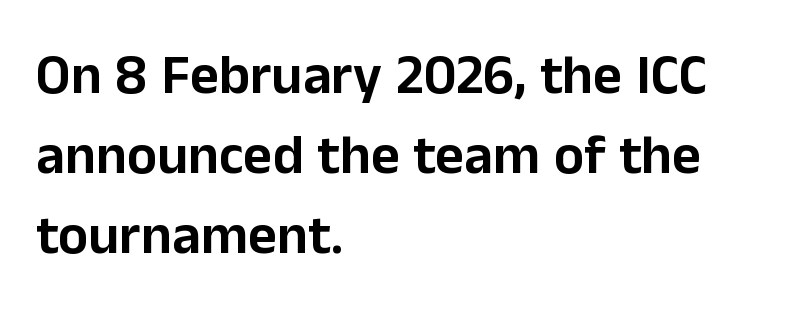
Type without underlining. Short note: letters normally spaced. The block of text has a typical density, with ordinary space between rows. This sample has the flowing, uneven cadence of proportional lettering.
